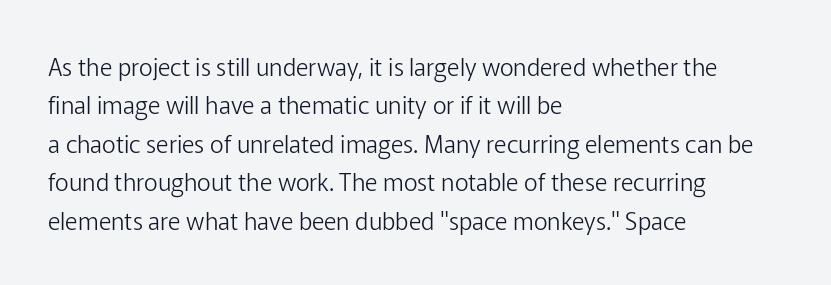
The image shows 24 px text type, upright; set left-aligned, normal line spacing (1.6x), normal letter spacing, not underlined.
